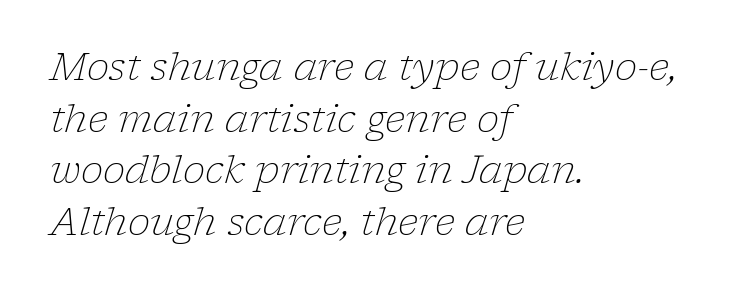
The image shows 38 px light serif type, italic (leaning right); set left-aligned, normal line spacing (1.36x), normal letter spacing, not underlined; low stroke contrast and a medium x-height.
